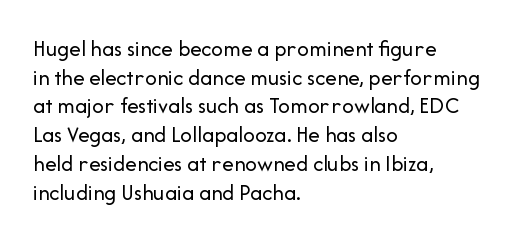
{"italic": "no", "bold": "no", "underline": "no", "align": "left", "line_spacing": "normal", "line_spacing_ratio": 1.25, "letter_spacing": "normal", "letter_spacing_em": 0.0, "glyph_px": 23}
